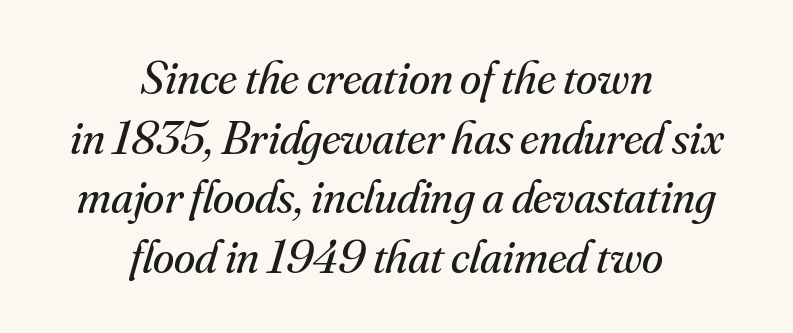
Q: Is the text bold? A: No.
Q: Is the text italic (slanted)? A: Yes, it leans right by about 16 degrees.
Q: Is the typeface a serif or a sans-serif typeface? A: Serif.
Q: Is the text underlined? A: No.
Q: How is the paragraph aligned? A: Centered.
Q: Is the spacing between letters normal or unusually wide? A: Normal.
Q: Width (condensed, normal, or wide)? A: Normal.
Q: Stroke contrast? A: Medium.
Q: x-height? A: Small.
Q: Monospaced? A: No.
